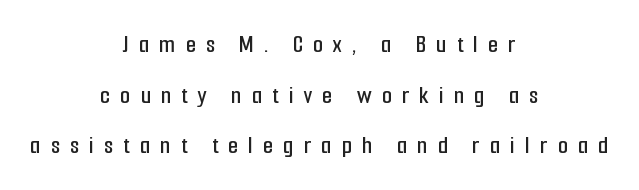
{"italic": "no", "underline": "no", "align": "center", "line_spacing": "loose", "line_spacing_ratio": 1.95, "letter_spacing": "wide", "letter_spacing_em": 0.39, "glyph_px": 26}
